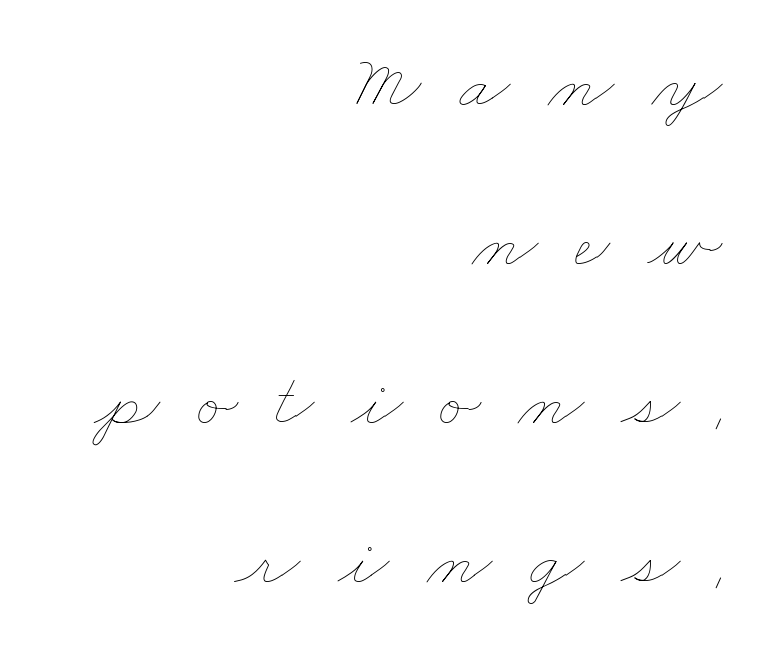
{"bold": "no", "weight": "thin", "width": "wide", "stroke_contrast": "low", "x_height": "small", "monospaced": "no", "underline": "no", "align": "right", "line_spacing": "loose", "line_spacing_ratio": 2.09, "letter_spacing": "wide", "letter_spacing_em": 0.49, "glyph_px": 76}
